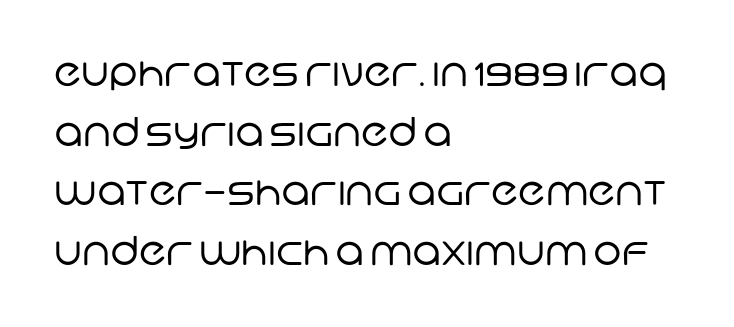
The image shows 40 px regular-weight sans-serif type; set left-aligned, normal line spacing (1.49x), normal letter spacing, not underlined; low stroke contrast and a large x-height.
